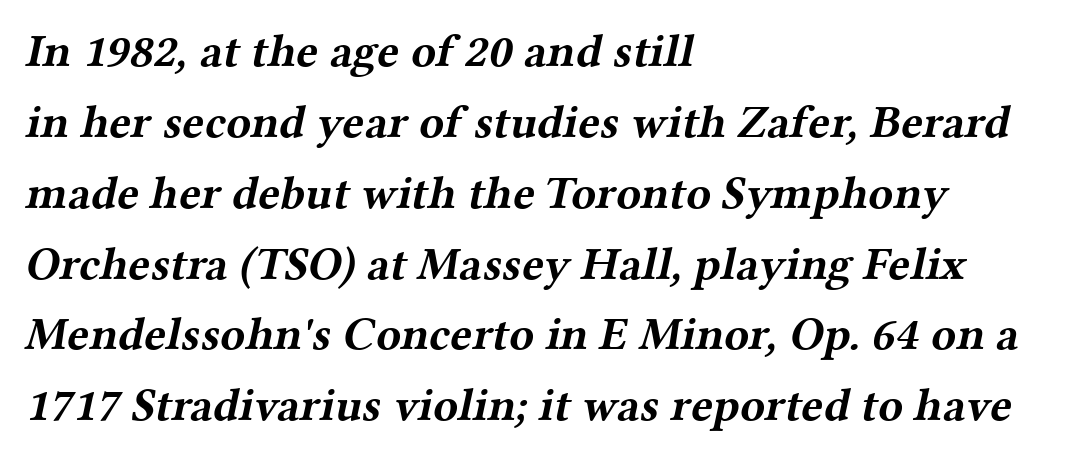
The image shows 46 px bold, wide serif type; set left-aligned, normal line spacing (1.54x), normal letter spacing, not underlined; medium stroke contrast and a medium x-height.
